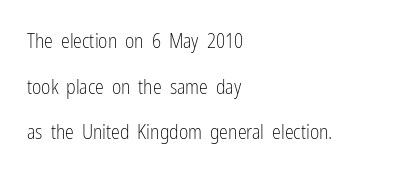
Leftover space on each line is placed entirely after the last word. Students, observe: this is what heavily led, spacious text looks like. Beneath every word, the page is bare. Every character sits straight up, as roman type does.
